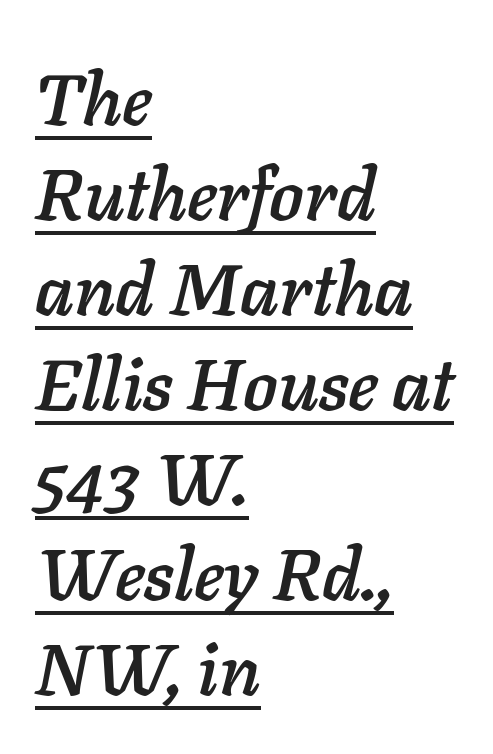
{"italic": "yes", "lean": "right", "slant_degrees": 11, "width": "normal", "stroke_contrast": "low", "x_height": "medium", "monospaced": "no", "underline": "yes", "align": "left", "line_spacing": "normal", "line_spacing_ratio": 1.32, "letter_spacing": "normal", "letter_spacing_em": 0.0, "glyph_px": 72}
